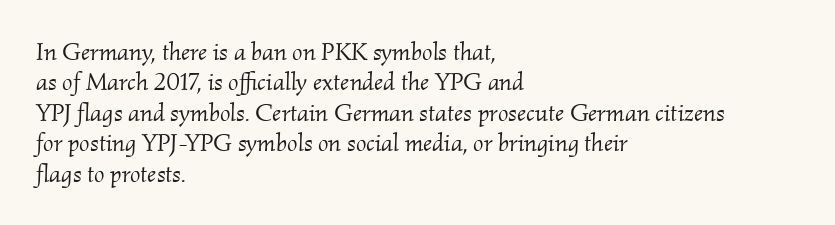
The glyphs are unaccompanied by any horizontal stroke below them. These lines stack with their left ends in a neat column. Each word holds together tightly as a unit, with standard inter-letter gaps. If you drew a line through each stem, it would be angled. The strokes carry an ordinary text weight at most.
